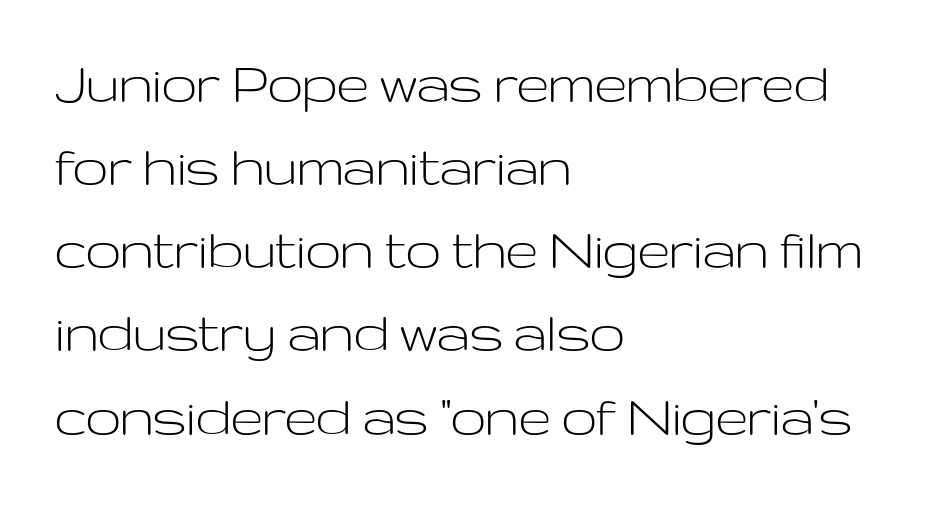
The image shows 63 px light, wide sans-serif type, upright; set left-aligned, normal line spacing (1.32x), normal letter spacing, not underlined; low stroke contrast and a medium x-height.
